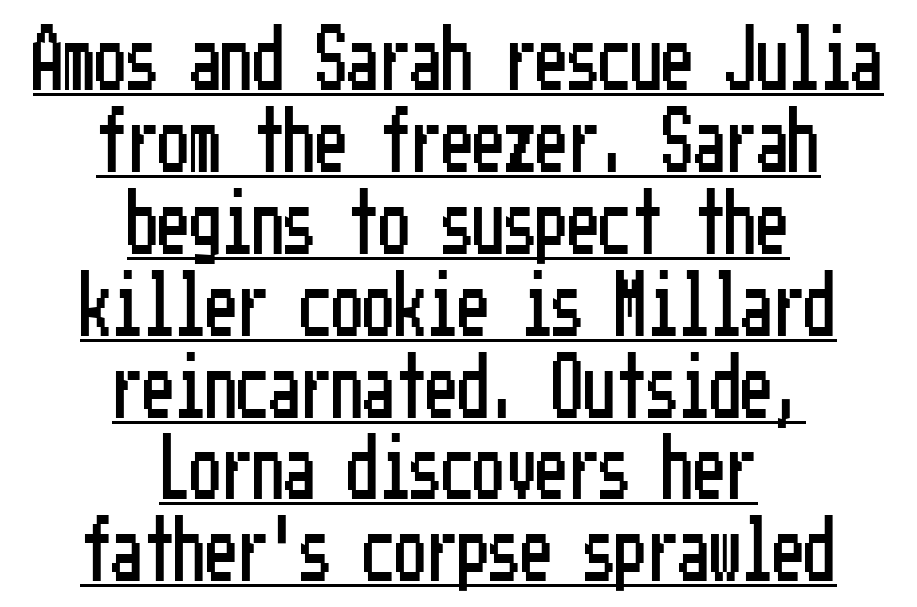
Q: Is the text italic (slanted)? A: No, it is upright.
Q: Is the typeface a serif or a sans-serif typeface? A: Sans-serif.
Q: Is the text underlined? A: Yes.
Q: How is the paragraph aligned? A: Centered.
Q: Is the spacing between letters normal or unusually wide? A: Normal.
Q: Is the spacing between lines tight, normal or loose? A: Normal.
Q: Width (condensed, normal, or wide)? A: Condensed.
Q: Stroke contrast? A: Low.
Q: x-height? A: Medium.
